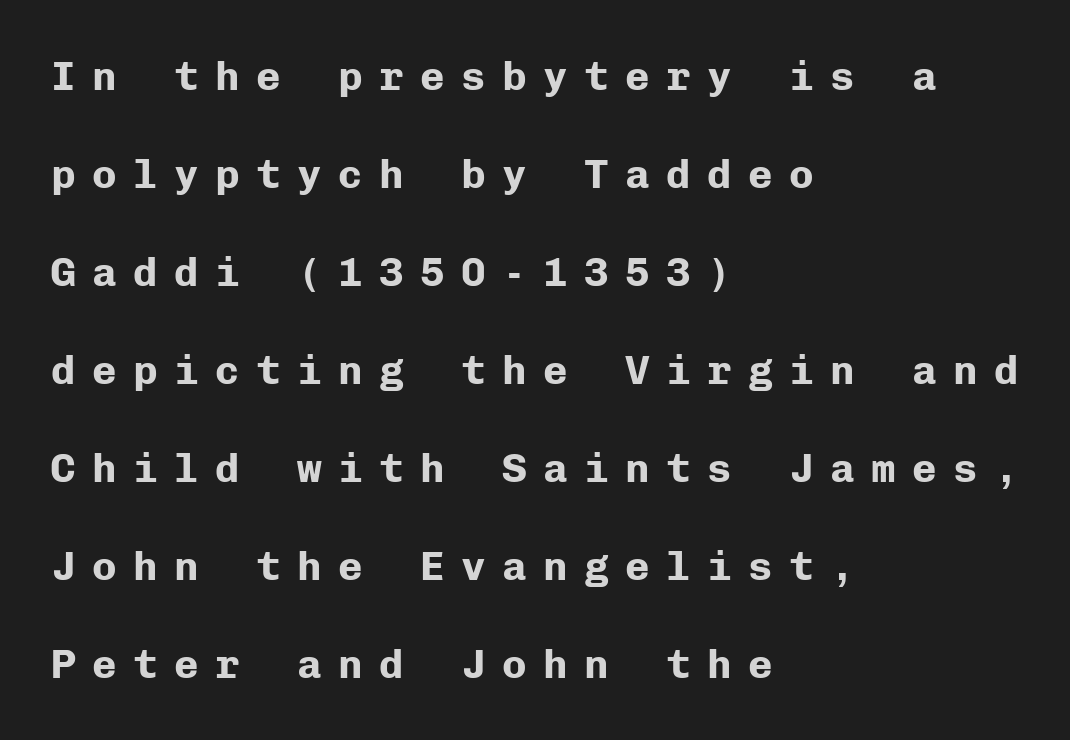
The image shows 41 px bold sans-serif type, upright, monospaced; set left-aligned, loose line spacing (2.39x), unusually wide letter spacing (+0.4 em), not underlined; low stroke contrast and a medium x-height.
